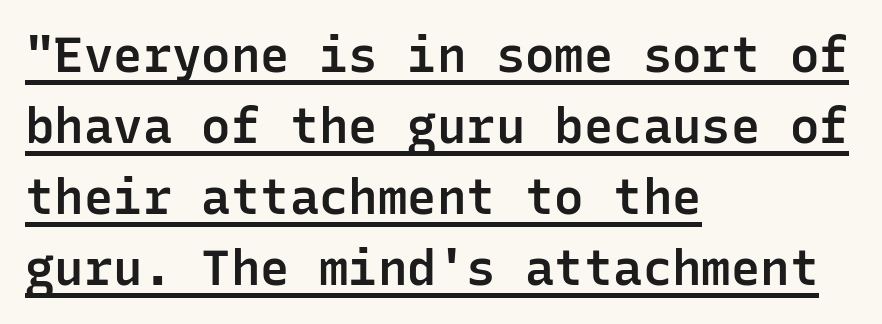
The image shows 49 px semibold sans-serif type, upright, monospaced; set left-aligned, normal line spacing (1.45x), normal letter spacing, underlined; low stroke contrast and a medium x-height.
